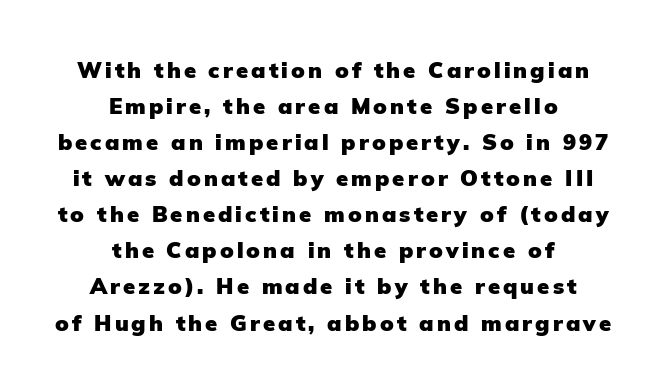
Q: Is the text bold? A: Yes.
Q: Is the text italic (slanted)? A: No, it is upright.
Q: Is the text underlined? A: No.
Q: How is the paragraph aligned? A: Centered.
Q: Is the spacing between lines tight, normal or loose? A: Normal.
